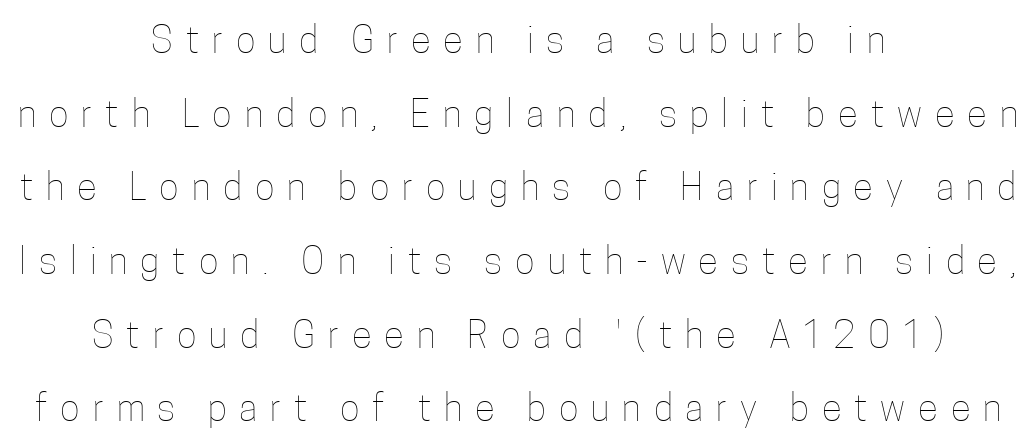
Q: Is the text bold? A: No.
Q: Is the text italic (slanted)? A: No, it is upright.
Q: Is the text underlined? A: No.
Q: How is the paragraph aligned? A: Centered.
Q: Is the spacing between letters normal or unusually wide? A: Unusually wide.
Q: Is the spacing between lines tight, normal or loose? A: Loose.
Q: Width (condensed, normal, or wide)? A: Condensed.
Q: Stroke contrast? A: Low.
Q: x-height? A: Medium.
Q: Monospaced? A: No.
